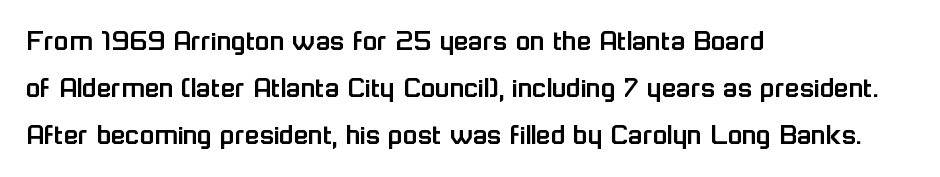
The image shows 30 px sans-serif type, upright; set left-aligned, normal line spacing (1.56x), normal letter spacing, not underlined; low stroke contrast and a medium x-height.
